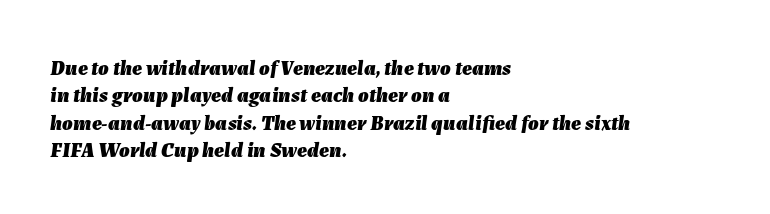
{"italic": "yes", "lean": "right", "slant_degrees": 7, "bold": "yes", "underline": "no", "align": "left", "line_spacing": "normal", "line_spacing_ratio": 1.3, "letter_spacing": "normal", "letter_spacing_em": 0.0, "glyph_px": 21}
